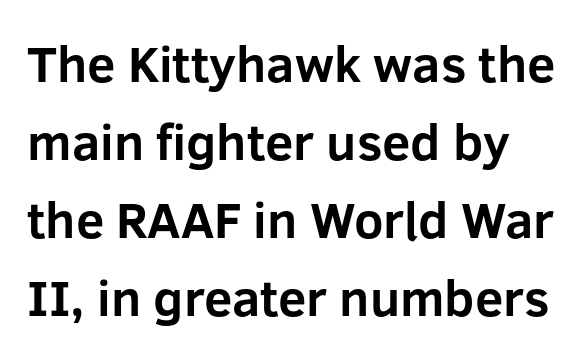
{"serif": "no", "italic": "no", "bold": "yes", "weight": "bold", "width": "normal", "stroke_contrast": "low", "x_height": "medium", "monospaced": "no", "underline": "no", "line_spacing": "normal", "line_spacing_ratio": 1.53, "letter_spacing": "normal", "letter_spacing_em": 0.0, "glyph_px": 51}
